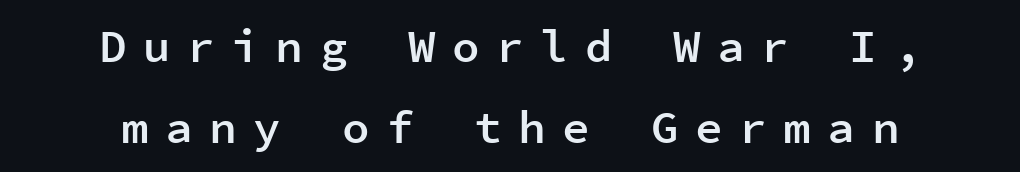
{"serif": "no", "italic": "no", "bold": "semi", "weight": "semibold", "width": "normal", "stroke_contrast": "low", "x_height": "medium", "monospaced": "yes", "underline": "no", "align": "center", "line_spacing_ratio": 1.76, "letter_spacing": "wide", "letter_spacing_em": 0.36, "glyph_px": 46}
